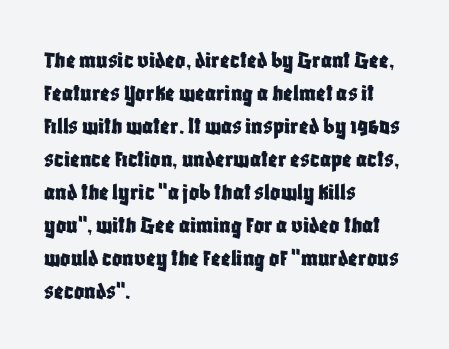
{"italic": "no", "underline": "no", "align": "left", "line_spacing": "normal", "line_spacing_ratio": 1.32, "letter_spacing": "normal", "letter_spacing_em": 0.0, "glyph_px": 25}
